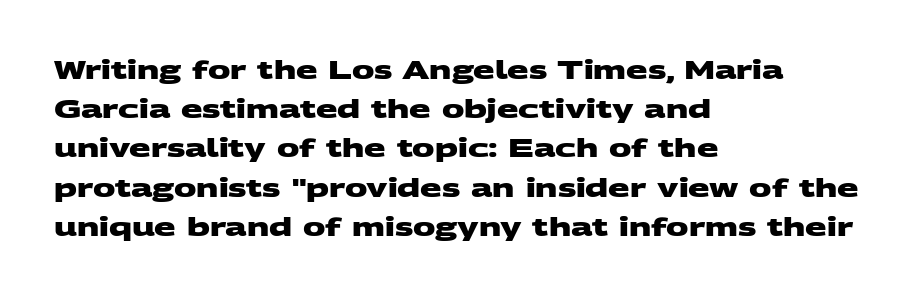
{"bold": "yes", "underline": "no", "align": "left", "line_spacing": "normal", "line_spacing_ratio": 1.57, "letter_spacing": "normal", "letter_spacing_em": 0.0, "glyph_px": 25}
